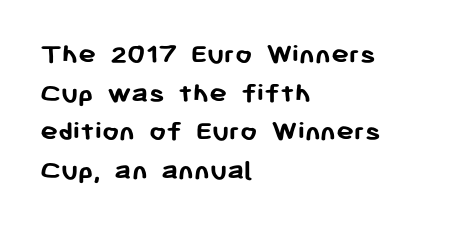
The rendering anchors every line to the left-hand side. Classification — sans serif. This rendering leaves character spacing at its baseline value. Emphasis by weight is at full strength: bold. The lettering stays uniformly vertical, giving the passage a roman look.
